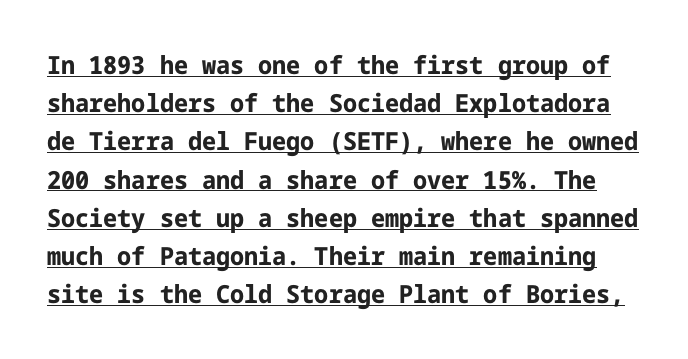
Q: Is the text bold? A: Yes.
Q: Is the text italic (slanted)? A: No, it is upright.
Q: Is the text underlined? A: Yes.
Q: Is the spacing between letters normal or unusually wide? A: Normal.
Q: Is the spacing between lines tight, normal or loose? A: Normal.
